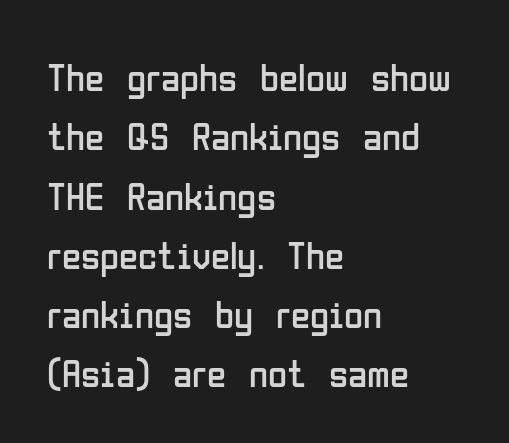
Q: Is the text bold? A: No.
Q: Is the text italic (slanted)? A: No, it is upright.
Q: Is the typeface a serif or a sans-serif typeface? A: Sans-serif.
Q: Is the text underlined? A: No.
Q: How is the paragraph aligned? A: Left-aligned.
Q: Is the spacing between letters normal or unusually wide? A: Normal.
Q: Is the spacing between lines tight, normal or loose? A: Normal.
Q: Width (condensed, normal, or wide)? A: Condensed.
Q: Stroke contrast? A: Low.
Q: x-height? A: Medium.
Q: Monospaced? A: No.
